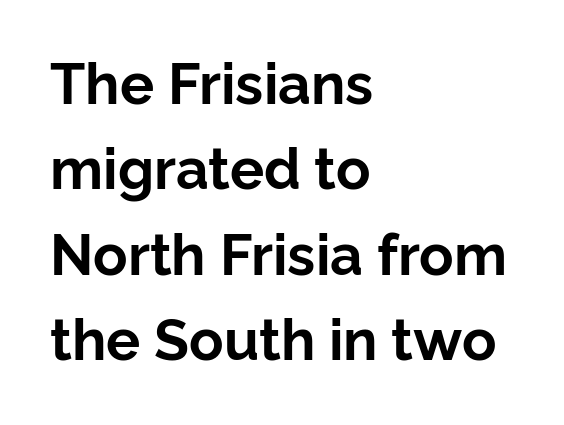
{"serif": "no", "italic": "no", "bold": "yes", "weight": "bold", "width": "normal", "stroke_contrast": "low", "x_height": "medium", "monospaced": "no", "underline": "no", "align": "left", "line_spacing": "normal", "line_spacing_ratio": 1.5, "letter_spacing": "normal", "letter_spacing_em": 0.0, "glyph_px": 57}
